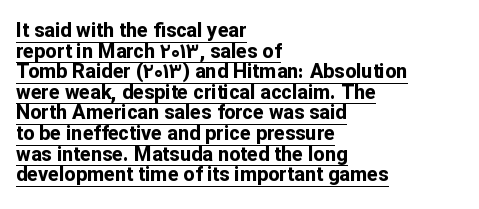
The image shows 20 px bold type, upright; set left-aligned, tight line spacing (1.03x), normal letter spacing, underlined.
